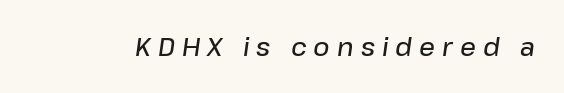
Q: Is the text bold? A: Semi-bold.
Q: Is the text italic (slanted)? A: Yes, it leans right by about 8 degrees.
Q: Is the text underlined? A: No.
Q: Is the spacing between letters normal or unusually wide? A: Unusually wide.
